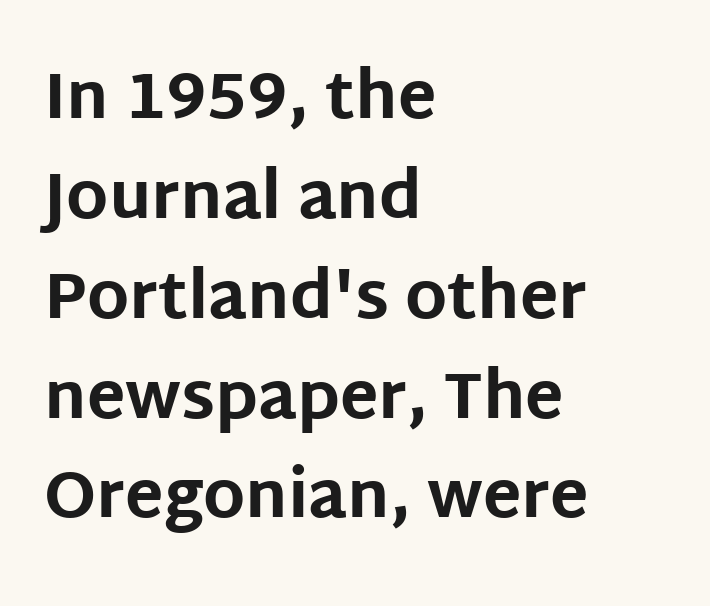
Q: Is the text bold? A: Yes.
Q: Is the text italic (slanted)? A: No, it is upright.
Q: Is the typeface a serif or a sans-serif typeface? A: Sans-serif.
Q: Is the text underlined? A: No.
Q: How is the paragraph aligned? A: Left-aligned.
Q: Is the spacing between letters normal or unusually wide? A: Normal.
Q: Is the spacing between lines tight, normal or loose? A: Normal.
Q: Width (condensed, normal, or wide)? A: Normal.
Q: Stroke contrast? A: Low.
Q: x-height? A: Large.
Q: Monospaced? A: No.
